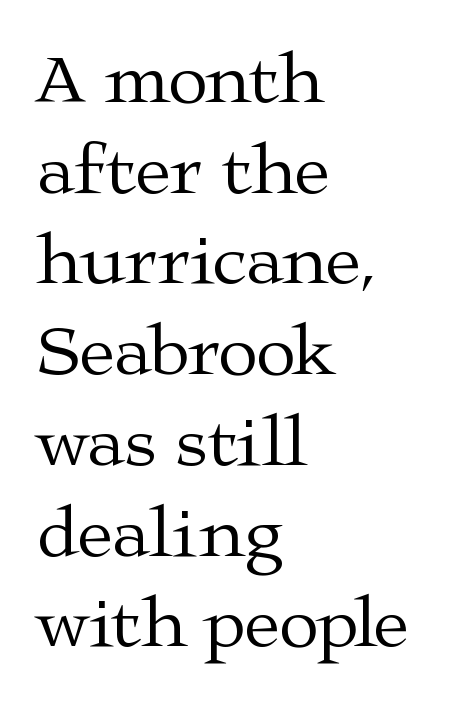
The passage shown is typed in a proportional face where columns would drift. The lines are quadded left. Underline: absent. The letters look calm and open, with moderate or lighter stems. If you measured baseline to baseline, you'd find a middling distance. Standard letterfit; no display-style spreading of the glyphs.
